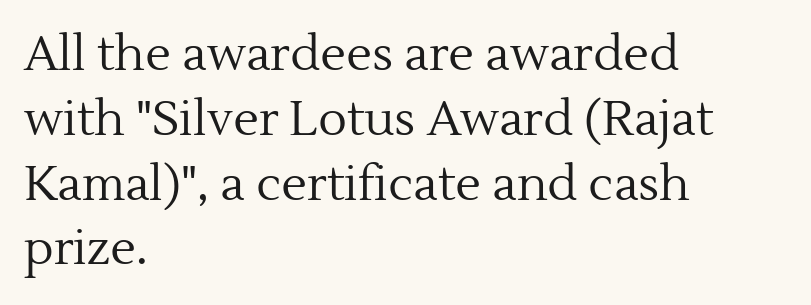
Nothing unusual about the tracking: characters are spaced as the font intends. Evenly set lines give the paragraph a standard silhouette. The lettering holds an erect, upright posture throughout. The face used here is proportionally spaced, like ordinary book or web type. Typeset ragged right — the left edge is the straight one. Heft: none added — not bold.
